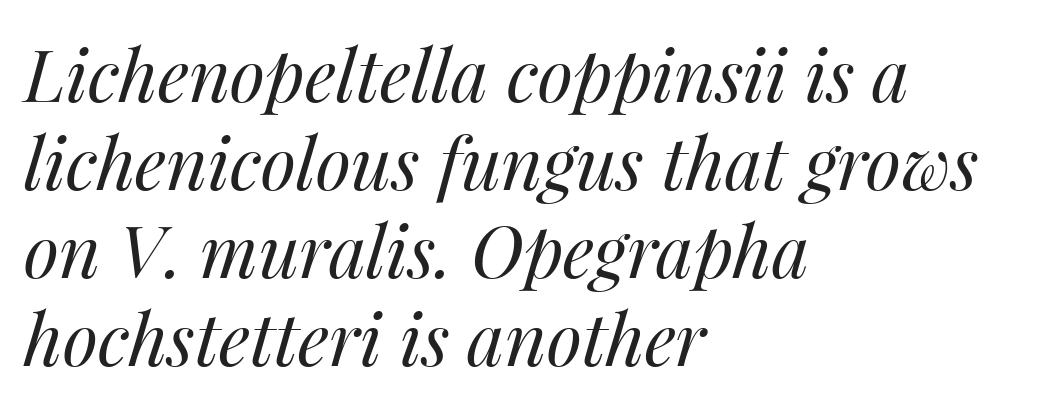
If you drew a ruler down the left edge, every line would touch it. Weight: not bold — regular or lighter. The face used here has a pronounced slope to its letters. A clean baseline with only descenders dipping below it. A typesetter would call this zero additional tracking. A typesetter would call this proportional, since set widths differ per character.
